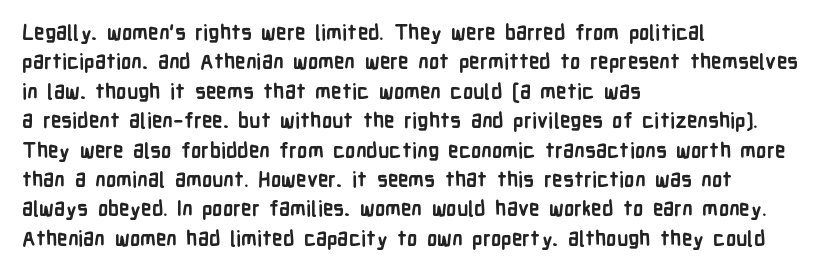
Q: Is the text bold? A: Yes.
Q: Is the text italic (slanted)? A: No, it is upright.
Q: Is the text underlined? A: No.
Q: How is the paragraph aligned? A: Left-aligned.
Q: Is the spacing between letters normal or unusually wide? A: Normal.
Q: Is the spacing between lines tight, normal or loose? A: Normal.
